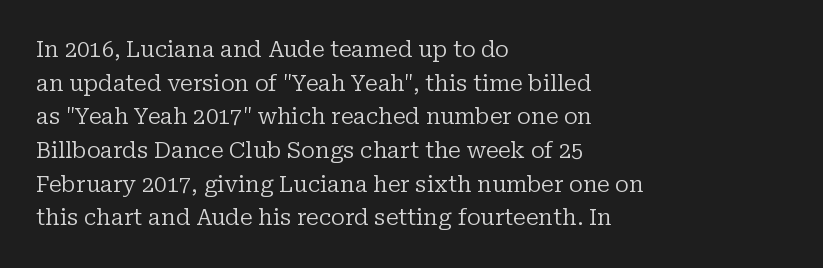
The image shows 22 px text type, upright; set left-aligned, normal line spacing (1.53x), normal letter spacing, not underlined.
